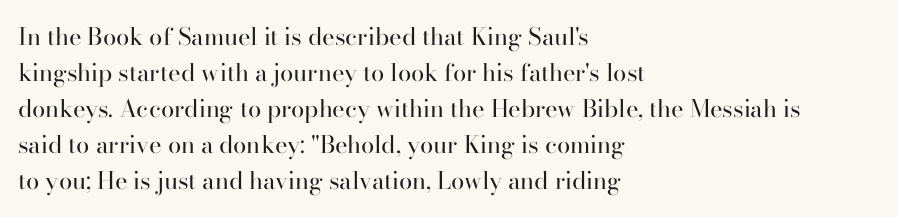
Q: Is the text bold? A: No.
Q: Is the text italic (slanted)? A: No, it is upright.
Q: Is the text underlined? A: No.
Q: How is the paragraph aligned? A: Left-aligned.
Q: Is the spacing between letters normal or unusually wide? A: Normal.
Q: Is the spacing between lines tight, normal or loose? A: Normal.
